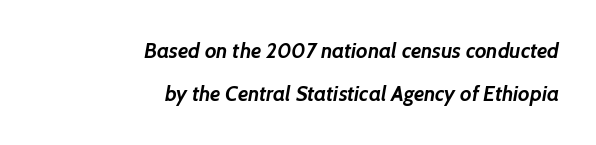
The image shows 21 px bold type; set right-aligned, loose line spacing (2.06x), normal letter spacing, not underlined.
